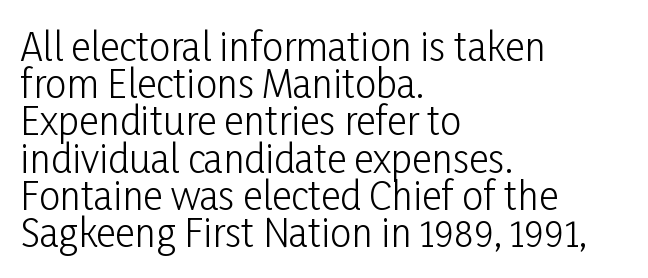
The image shows 38 px light, condensed sans-serif type, upright; set left-aligned, tight line spacing (0.98x), normal letter spacing, not underlined; low stroke contrast and a medium x-height.
